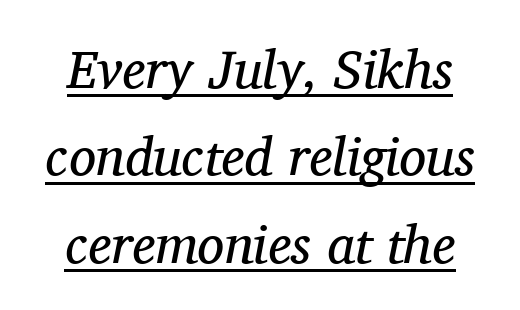
The typesetter chose a symmetrical, centered arrangement here. The designer went with a serif here, giving each stem small feet. Looks like someone drew a line under every word here. It's the slanting kind of type. The horizontal fit of the characters is conventional and even. Character widths vary here, with narrow letters taking less room than wide ones.
